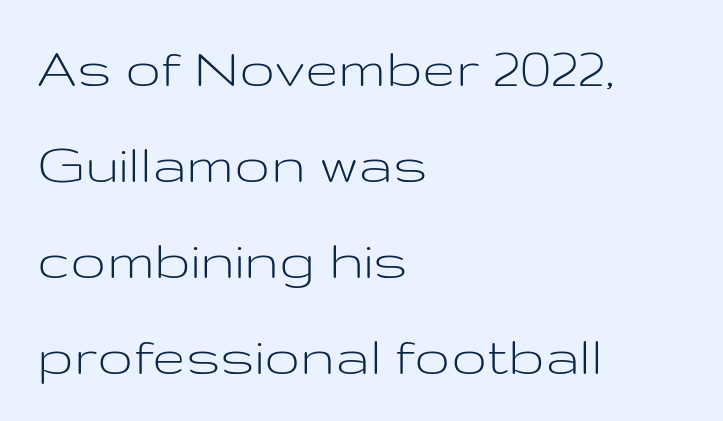
Q: Is the text bold? A: No.
Q: Is the text italic (slanted)? A: No, it is upright.
Q: Is the typeface a serif or a sans-serif typeface? A: Sans-serif.
Q: Is the text underlined? A: No.
Q: How is the paragraph aligned? A: Left-aligned.
Q: Is the spacing between letters normal or unusually wide? A: Normal.
Q: Is the spacing between lines tight, normal or loose? A: Normal.
Q: Width (condensed, normal, or wide)? A: Wide.
Q: Stroke contrast? A: Low.
Q: x-height? A: Medium.
Q: Monospaced? A: No.
